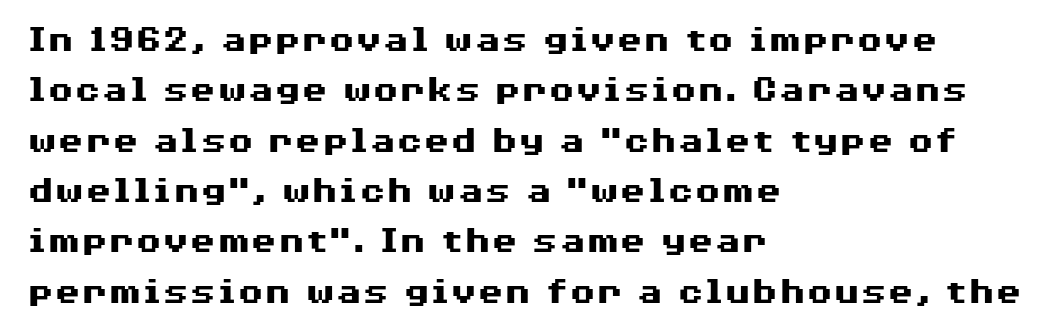
{"serif": "no", "italic": "no", "bold": "yes", "weight": "heavy", "width": "wide", "stroke_contrast": "medium", "x_height": "medium", "monospaced": "no", "underline": "no", "align": "left", "line_spacing": "normal", "line_spacing_ratio": 1.29, "letter_spacing": "normal", "letter_spacing_em": 0.0, "glyph_px": 39}
